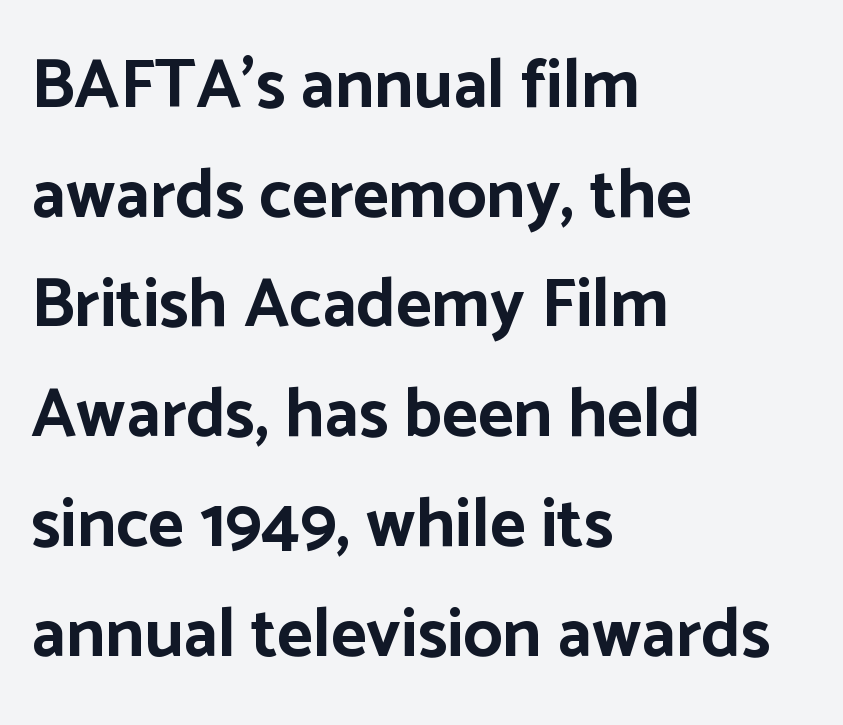
The image shows 69 px bold sans-serif type, upright; set left-aligned, normal line spacing (1.59x), normal letter spacing, not underlined; low stroke contrast and a medium x-height.
